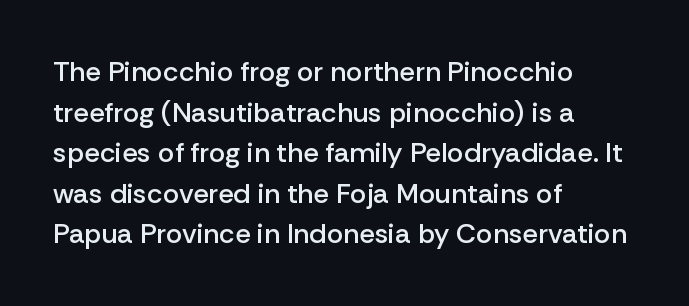
Q: Is the text bold? A: Semi-bold.
Q: Is the text italic (slanted)? A: No, it is upright.
Q: Is the typeface a serif or a sans-serif typeface? A: Sans-serif.
Q: Is the text underlined? A: No.
Q: How is the paragraph aligned? A: Left-aligned.
Q: Is the spacing between letters normal or unusually wide? A: Normal.
Q: Is the spacing between lines tight, normal or loose? A: Normal.
Q: Width (condensed, normal, or wide)? A: Normal.
Q: Stroke contrast? A: Low.
Q: x-height? A: Medium.
Q: Monospaced? A: No.
